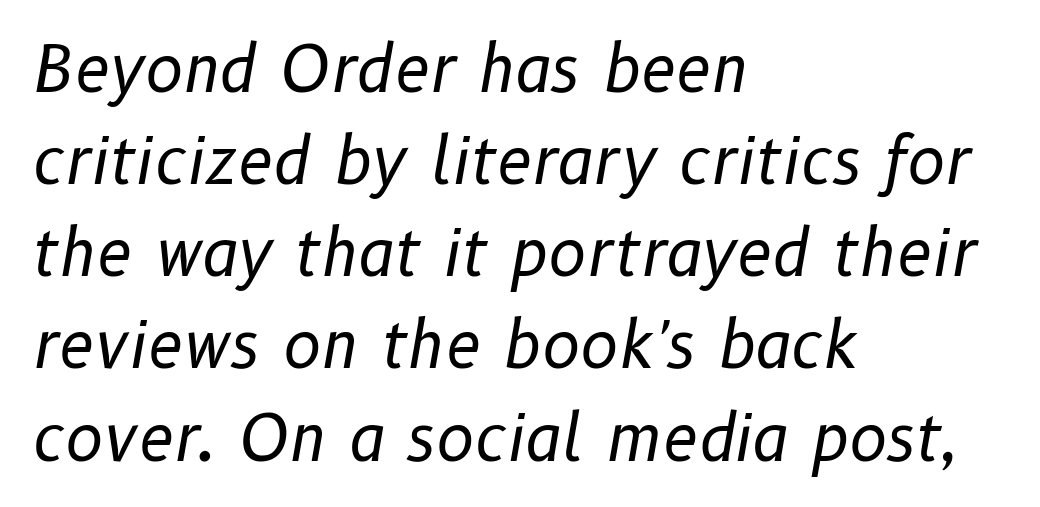
{"italic": "yes", "lean": "right", "slant_degrees": 10, "bold": "no", "weight": "regular", "width": "normal", "stroke_contrast": "low", "x_height": "medium", "monospaced": "no", "underline": "no", "align": "left", "line_spacing": "normal", "line_spacing_ratio": 1.44, "letter_spacing": "normal", "letter_spacing_em": 0.0, "glyph_px": 64}
